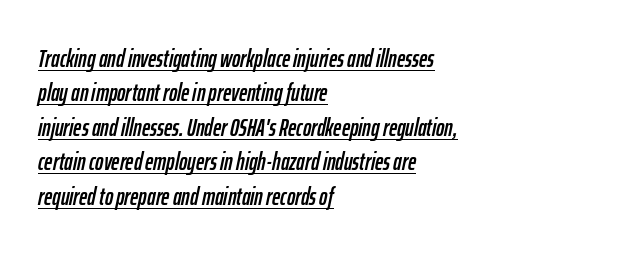
The image shows 25 px text type, italic (leaning right); set left-aligned, normal line spacing (1.38x), normal letter spacing, underlined.
